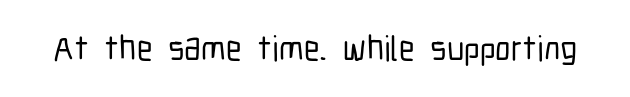
{"serif": "no", "italic": "no", "width": "condensed", "stroke_contrast": "low", "x_height": "medium", "monospaced": "no", "underline": "no", "letter_spacing": "normal", "letter_spacing_em": 0.0, "glyph_px": 35}
